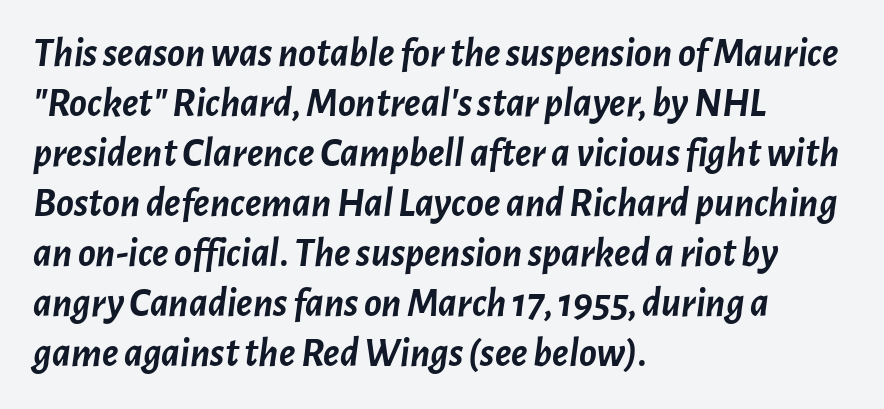
The image shows 41 px semibold type, italic (leaning right); set left-aligned, line spacing 1.22x, normal letter spacing, not underlined; low stroke contrast and a medium x-height.
